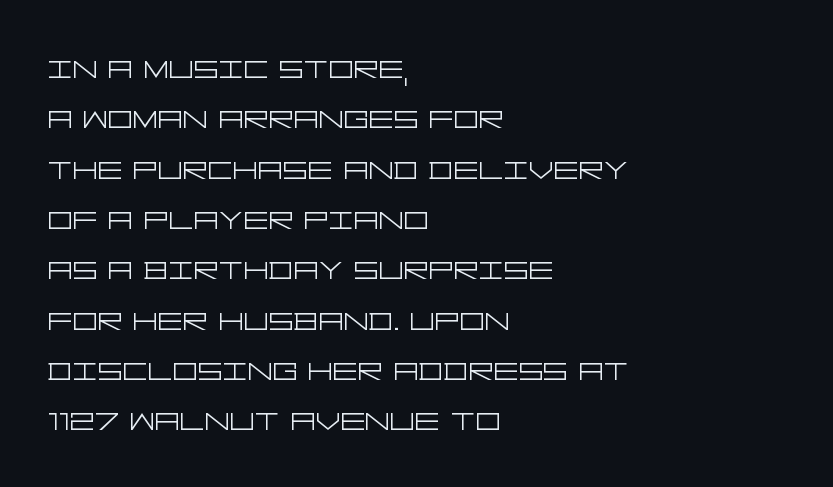
The image shows 39 px light, wide sans-serif type, upright; set left-aligned, normal line spacing (1.29x), normal letter spacing, not underlined; low stroke contrast and a large x-height.
